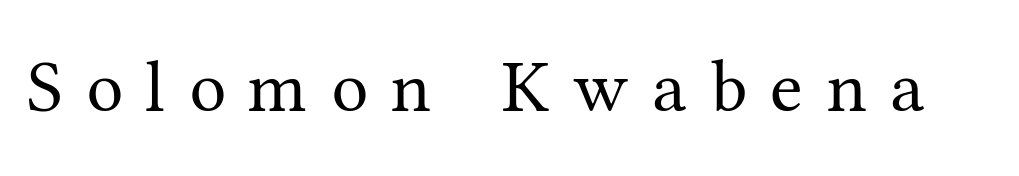
On a weight scale, this lands at 450 or below. Are there feet on the stems? There are — it's a serif. The rendering uses natural spacing where letterforms have individual widths. Is there any slant? The stems are plumb. Any mark beneath the type? The region is blank. The letterforms stand isolated, each surrounded by extra space.
